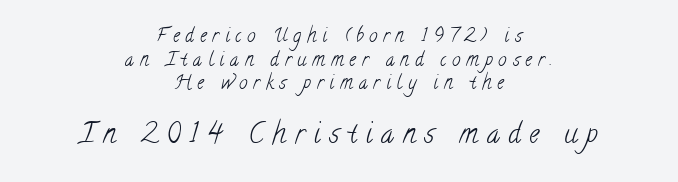
The image shows 28 px light, condensed type; set centered, line spacing 1.24x, unusually wide letter spacing (+0.31 em), not underlined; the second (bottom) block is 1.47x larger; low stroke contrast and a small x-height.
